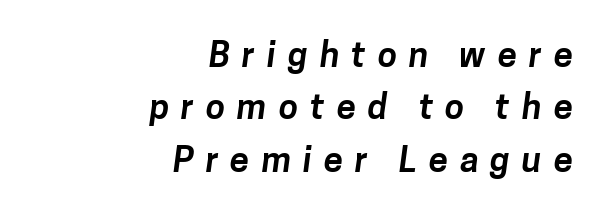
{"serif": "no", "bold": "yes", "weight": "bold", "width": "normal", "stroke_contrast": "low", "x_height": "medium", "monospaced": "no", "underline": "no", "align": "right", "line_spacing": "normal", "line_spacing_ratio": 1.5, "letter_spacing": "wide", "letter_spacing_em": 0.34, "glyph_px": 35}
